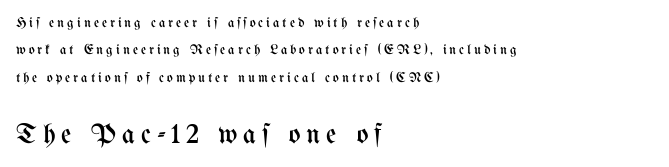
The image shows 28 px regular-weight, condensed type, upright; set left-aligned, loose line spacing (1.96x), unusually wide letter spacing (+0.21 em), not underlined; the second (bottom) block is 2.0x larger; medium stroke contrast and a medium x-height.
